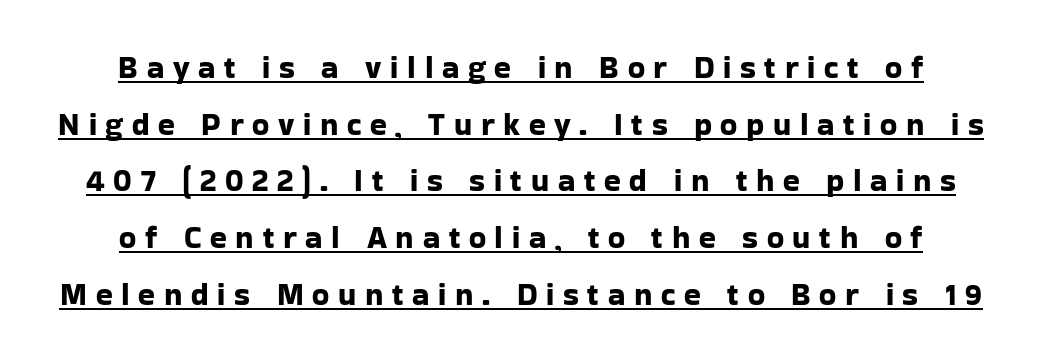
Italic? Not at all — the glyphs are vertical. Letter spacing: wide. Note: no serifs on the glyphs. Reading down the block, each line starts at a different indent, mirrored at its end.
